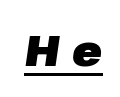
Q: Is the text bold? A: Yes.
Q: Is the text italic (slanted)? A: Yes, it leans right by about 8 degrees.
Q: Is the text underlined? A: Yes.
Q: Is the spacing between letters normal or unusually wide? A: Unusually wide.
Q: Width (condensed, normal, or wide)? A: Normal.
Q: Stroke contrast? A: Low.
Q: x-height? A: Medium.
Q: Monospaced? A: No.
